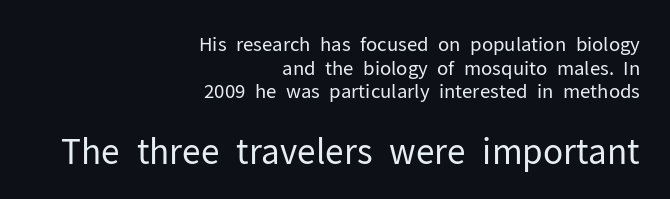
Q: Is the text bold? A: No.
Q: Is the text italic (slanted)? A: No, it is upright.
Q: Is the typeface a serif or a sans-serif typeface? A: Sans-serif.
Q: Is the text underlined? A: No.
Q: How is the paragraph aligned? A: Right-aligned.
Q: Is the spacing between letters normal or unusually wide? A: Normal.
Q: Is the spacing between lines tight, normal or loose? A: Normal.
Q: Which block of text is set in a larger size, the first (top) or the second (bottom)? A: The second (bottom) one.
Q: Width (condensed, normal, or wide)? A: Normal.
Q: Stroke contrast? A: Low.
Q: x-height? A: Medium.
Q: Monospaced? A: No.
